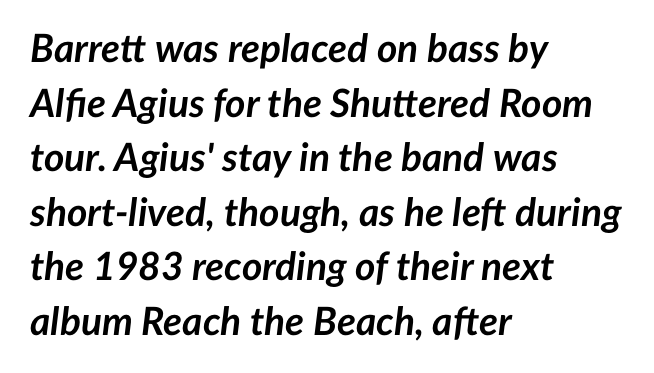
{"italic": "yes", "lean": "right", "slant_degrees": 7, "bold": "yes", "weight": "semibold", "width": "normal", "stroke_contrast": "low", "x_height": "medium", "monospaced": "no", "underline": "no", "align": "left", "line_spacing": "normal", "line_spacing_ratio": 1.4, "letter_spacing": "normal", "letter_spacing_em": 0.0, "glyph_px": 39}
